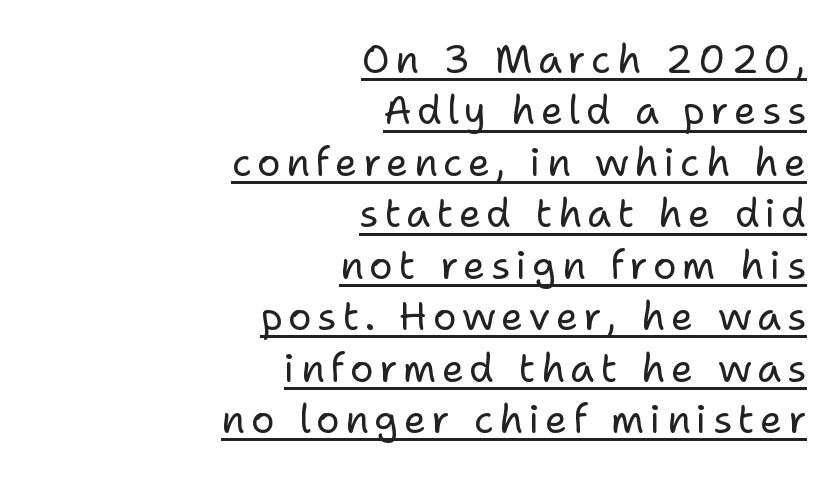
{"serif": "no", "italic": "no", "bold": "no", "weight": "regular", "width": "normal", "stroke_contrast": "low", "x_height": "medium", "monospaced": "no", "underline": "yes", "align": "right", "line_spacing": "normal", "line_spacing_ratio": 1.32, "glyph_px": 39}
